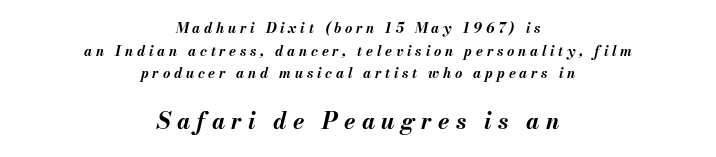
{"italic": "yes", "lean": "right", "slant_degrees": 13, "bold": "yes", "underline": "no", "align": "center", "line_spacing": "normal", "line_spacing_ratio": 1.61, "letter_spacing": "wide", "letter_spacing_em": 0.27, "larger_block": "second", "size_ratio": 1.64, "glyph_px": 23}
